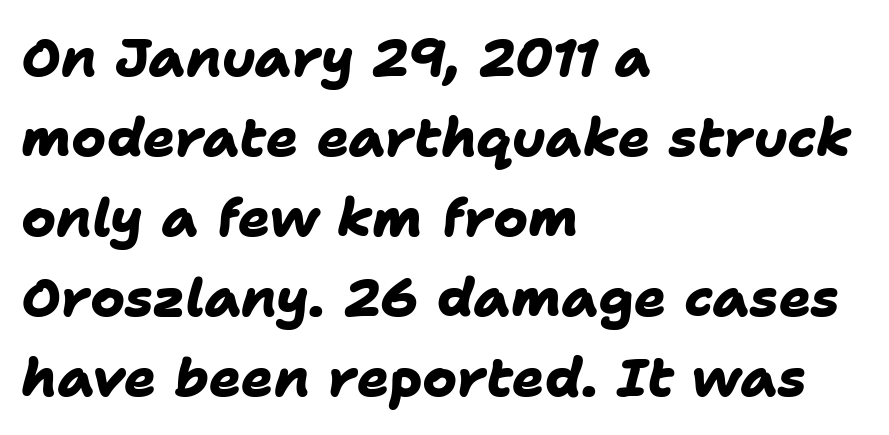
Compared with typical paragraphs, the rows here are spaced about the same. Set as a true bold cut, around the 700 mark. One-word summary of the alignment: left. The rendering uses natural spacing where letterforms have individual widths. There is no visible air inserted between adjacent glyphs.
